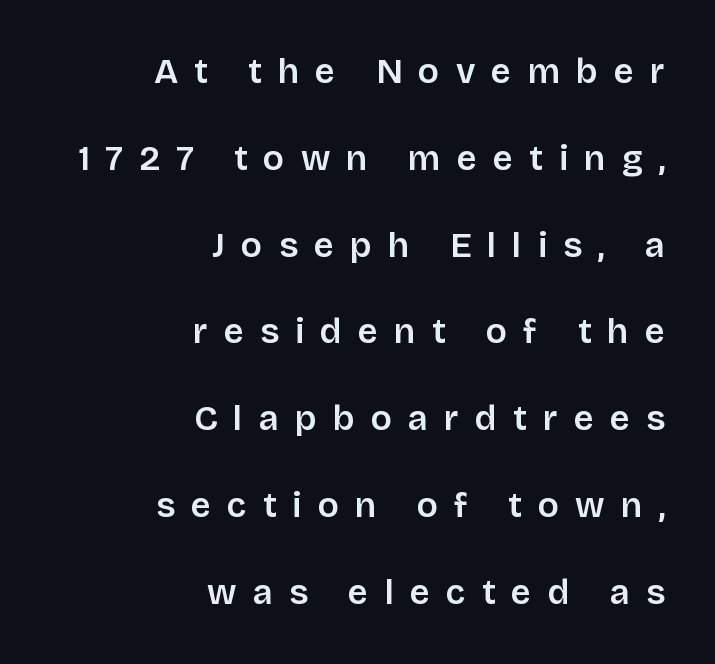
The compositor pushed each line to the right boundary. Each word looks stretched out because of the extra space between its letters. The passage shown stacks its lines with a broad gap. Regarding serifs, this sample does without them.
